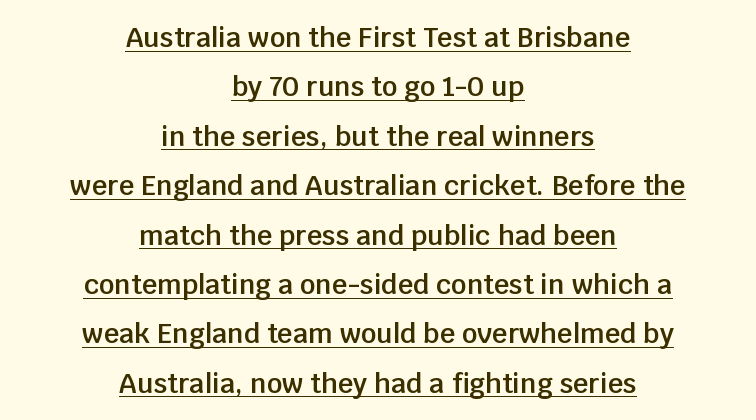
{"italic": "no", "bold": "semi", "underline": "yes", "align": "center", "line_spacing_ratio": 1.83, "letter_spacing": "normal", "letter_spacing_em": 0.0, "glyph_px": 27}
